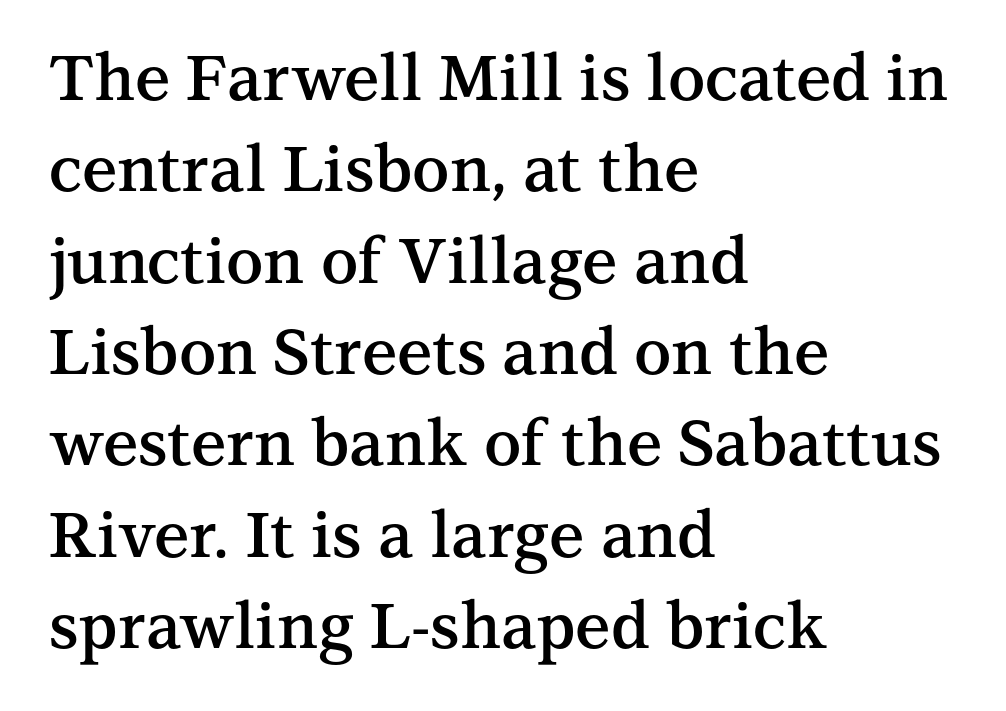
The image shows 63 px semibold serif type, upright; set left-aligned, normal line spacing (1.45x), normal letter spacing, not underlined; medium stroke contrast and a medium x-height.
